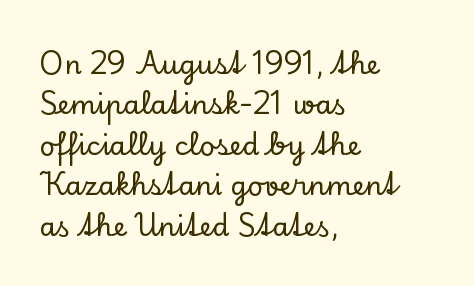
{"italic": "no", "underline": "no", "align": "left", "line_spacing": "normal", "line_spacing_ratio": 1.5, "letter_spacing": "normal", "letter_spacing_em": 0.0, "glyph_px": 27}
